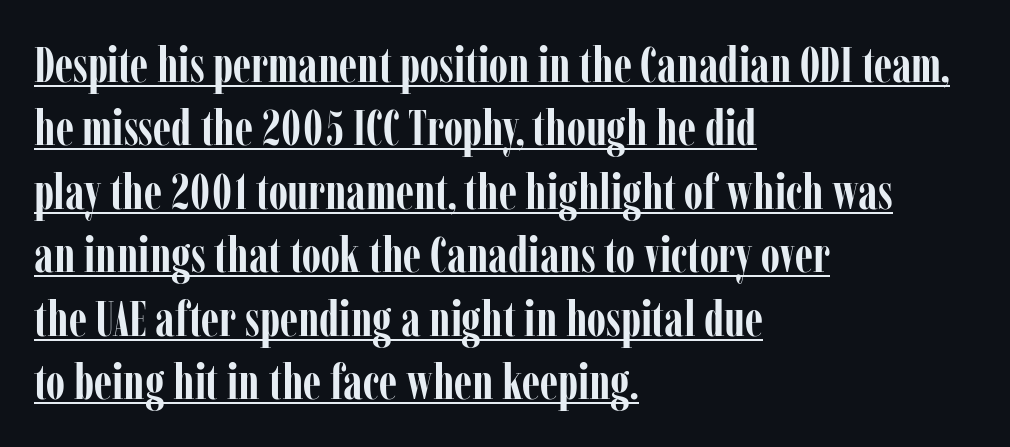
The face used here is proportionally spaced, like ordinary book or web type. If you drew a line through each stem, it would be perfectly vertical. The compositor pushed each line to the left boundary. Normally led — the rows are evenly, conventionally spaced.
